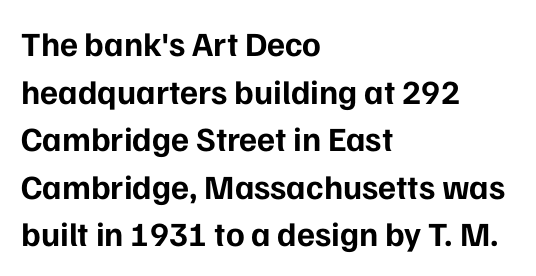
Spacing verdict: proportional, widths tailored to each character. Spacing between characters is what you'd get straight out of the box. Plenty of ink on the page — the face is bold. The typeface chosen for these lines omits serifs. The rows are spaced the way most documents space them. The rag falls on the right side of this text block.
